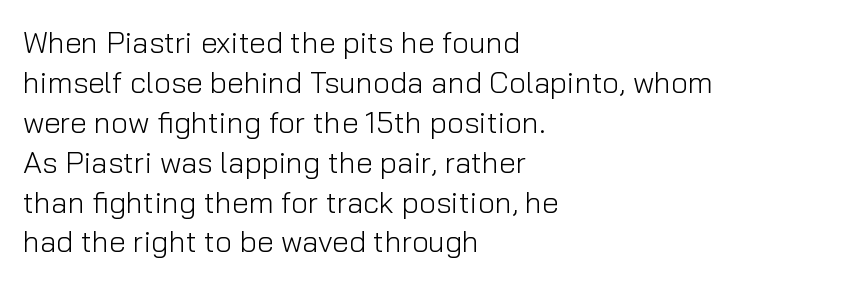
The image shows 30 px light sans-serif type, upright; set left-aligned, normal line spacing (1.33x), normal letter spacing, not underlined; low stroke contrast and a medium x-height.
